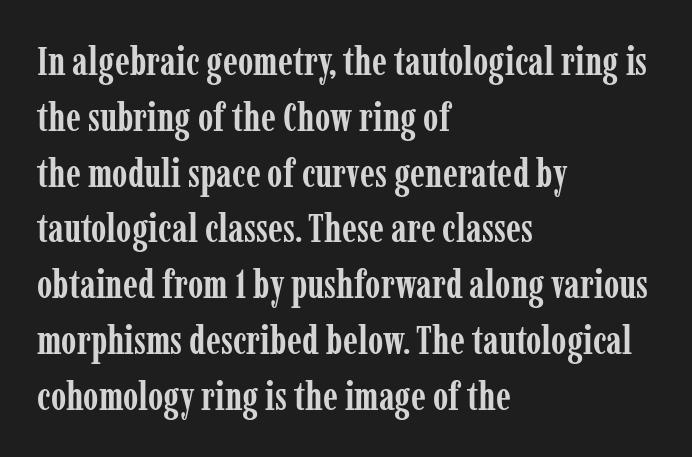
The image shows 39 px semibold, condensed serif type, upright; set left-aligned, normal line spacing (1.43x), normal letter spacing, not underlined; low stroke contrast and a medium x-height.
